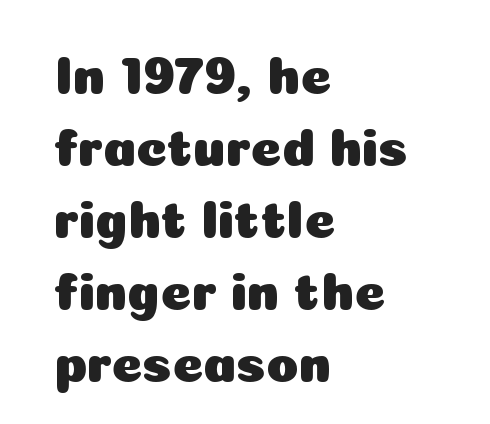
Q: Is the text italic (slanted)? A: No, it is upright.
Q: Is the typeface a serif or a sans-serif typeface? A: Sans-serif.
Q: Is the text underlined? A: No.
Q: How is the paragraph aligned? A: Left-aligned.
Q: Is the spacing between letters normal or unusually wide? A: Normal.
Q: Is the spacing between lines tight, normal or loose? A: Normal.
Q: Width (condensed, normal, or wide)? A: Normal.
Q: Stroke contrast? A: Low.
Q: x-height? A: Medium.
Q: Monospaced? A: No.
